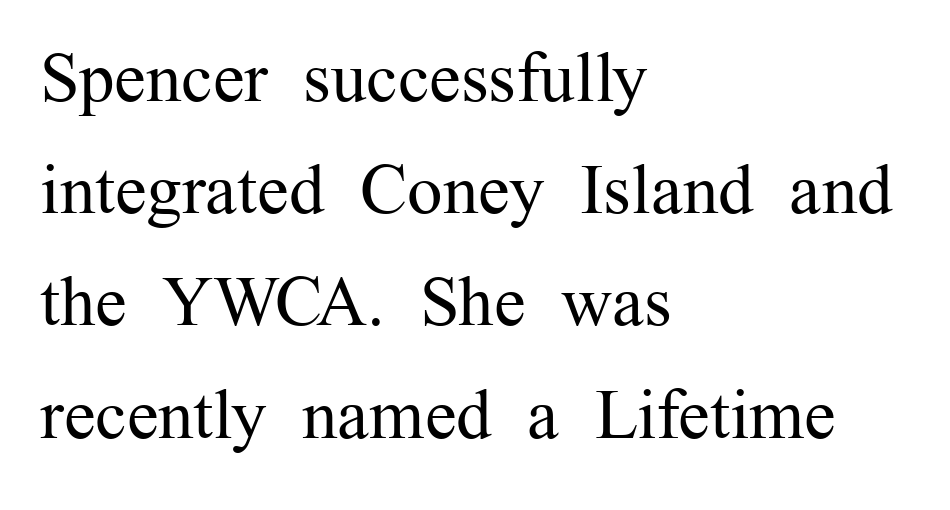
Rendered with straight, roman letterforms. The letterforms sit shoulder to shoulder at normal distance. Character widths vary here, with narrow letters taking less room than wide ones. Weight: in the light-to-regular range. This sample uses a serif face.
